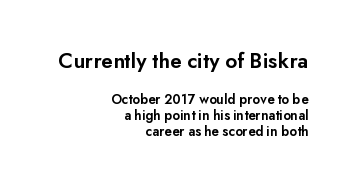
Does extra space separate the letters? No, they use regular spacing. Posture: straight, roman, zero tilt. If you drew a ruler down the right edge, every line would touch it. Each row of text sits above clean, open space.
